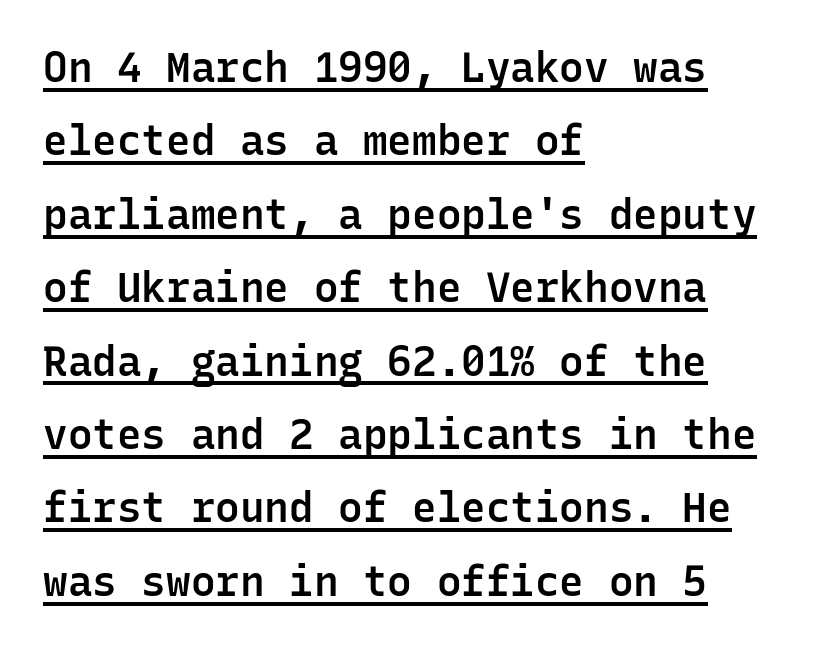
This sample uses an upright cut, with every glyph sitting square on the baseline. These lines are set flush left with a ragged right edge. Letter spacing: default. The font family rendered here belongs to the sans-serif group. Is this a fixed-width face? Yes — each glyph sits in an identical cell. The font is running at a semibold setting, under full bold.
